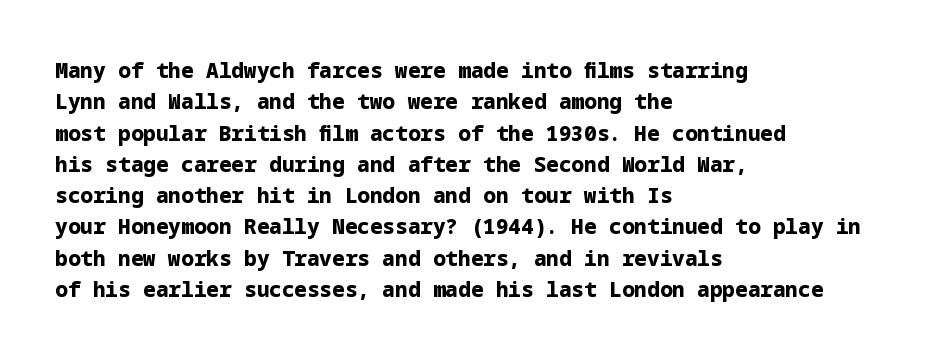
The passage shown is emphatically bold. The specimen reads as upright at a glance. Alignment: flush left. What stands out about the letter spacing? Nothing — it is the standard amount. The block of text has a typical density, with ordinary space between rows. The words here are not underlined.
